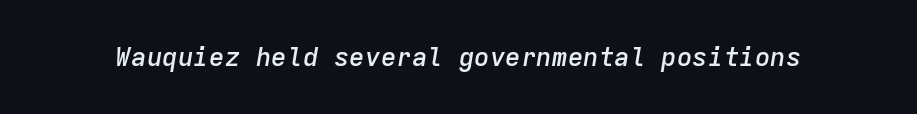
The image shows 26 px text type, italic (leaning right); set normal letter spacing, not underlined.
